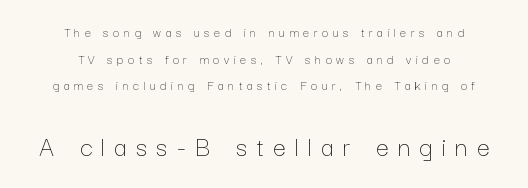
The image shows 29 px thin type, upright; set centered, loose line spacing (1.91x), unusually wide letter spacing (+0.32 em), not underlined; the second (bottom) block is 2.07x larger; low stroke contrast and a medium x-height.
